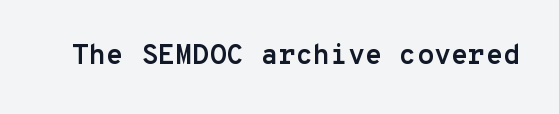
{"serif": "no", "italic": "no", "bold": "yes", "weight": "semibold", "width": "normal", "stroke_contrast": "low", "x_height": "medium", "monospaced": "yes", "underline": "no", "letter_spacing": "normal", "letter_spacing_em": 0.0, "glyph_px": 28}
